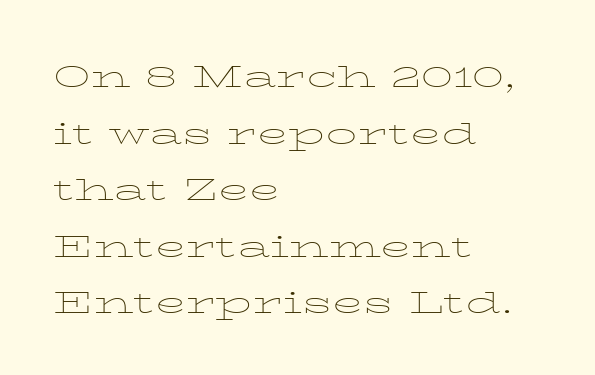
The image shows 41 px thin, wide type, upright; set left-aligned, normal line spacing (1.38x), normal letter spacing, not underlined; low stroke contrast and a medium x-height.
